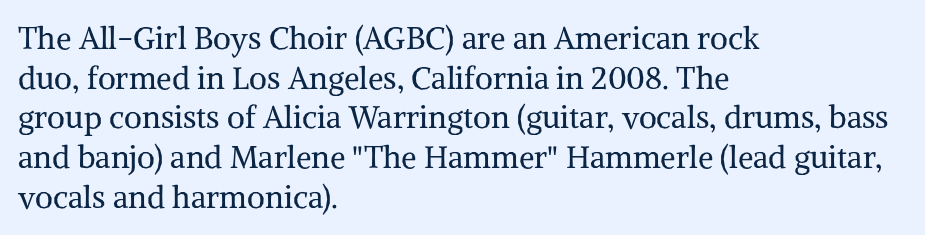
The image shows 31 px regular-weight serif type, upright; set left-aligned, normal line spacing (1.28x), normal letter spacing, not underlined; medium stroke contrast and a medium x-height.
